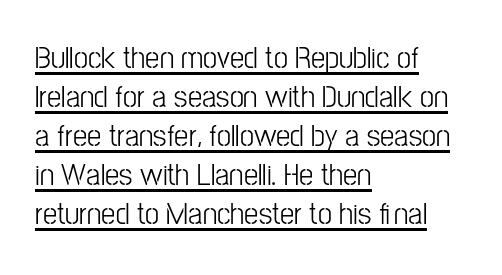
The rendering uses the underline text-decoration. The line texture is even and compact thanks to regular tracking. Short and long lines alike share a common starting point at left. Posture: straight, roman, zero tilt. The face used here is proportionally spaced, like ordinary book or web type.
